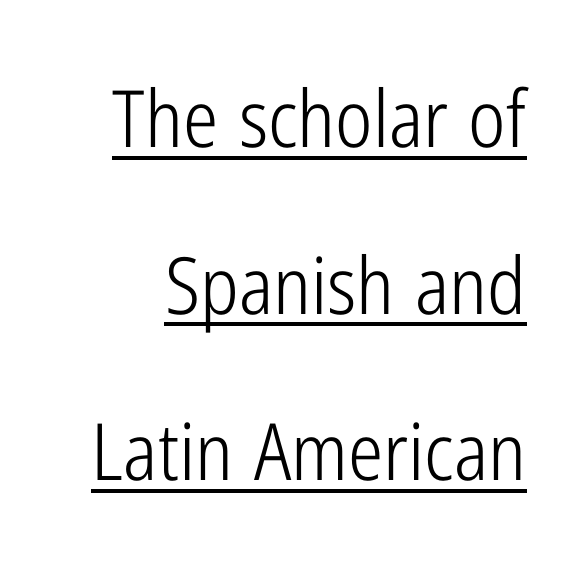
{"serif": "no", "italic": "no", "bold": "no", "weight": "light", "width": "condensed", "stroke_contrast": "low", "x_height": "medium", "monospaced": "no", "underline": "yes", "align": "right", "line_spacing": "loose", "line_spacing_ratio": 2.11, "letter_spacing": "normal", "letter_spacing_em": 0.0, "glyph_px": 79}
